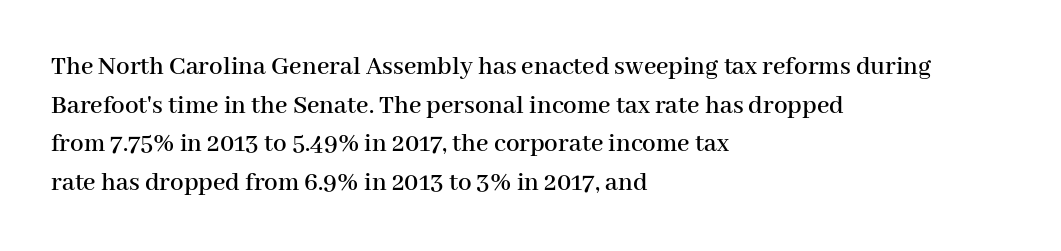
The image shows 27 px text type, upright; set left-aligned, normal line spacing (1.43x), normal letter spacing, not underlined.
